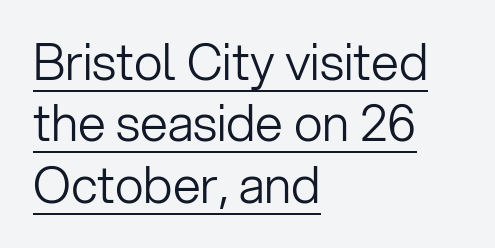
{"serif": "no", "italic": "no", "bold": "no", "weight": "light", "width": "normal", "stroke_contrast": "low", "x_height": "medium", "monospaced": "no", "underline": "yes", "align": "left", "line_spacing_ratio": 1.23, "letter_spacing": "normal", "letter_spacing_em": 0.0, "glyph_px": 50}
